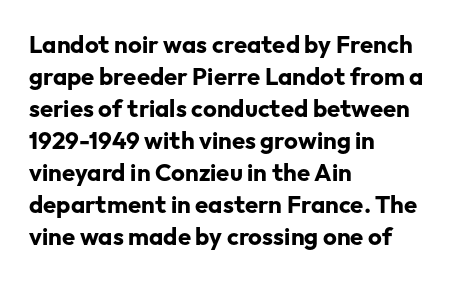
{"italic": "no", "bold": "yes", "underline": "no", "align": "left", "line_spacing": "normal", "line_spacing_ratio": 1.33, "letter_spacing": "normal", "letter_spacing_em": 0.0, "glyph_px": 24}
